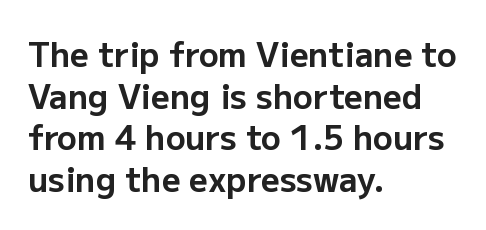
Q: Is the text bold? A: Yes.
Q: Is the text italic (slanted)? A: No, it is upright.
Q: Is the typeface a serif or a sans-serif typeface? A: Sans-serif.
Q: Is the text underlined? A: No.
Q: How is the paragraph aligned? A: Left-aligned.
Q: Is the spacing between letters normal or unusually wide? A: Normal.
Q: Is the spacing between lines tight, normal or loose? A: Normal.
Q: Width (condensed, normal, or wide)? A: Normal.
Q: Stroke contrast? A: Low.
Q: x-height? A: Medium.
Q: Monospaced? A: No.
